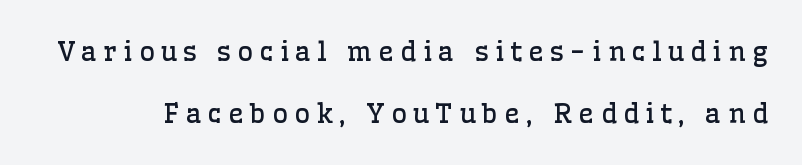
{"italic": "no", "bold": "no", "underline": "no", "line_spacing": "loose", "line_spacing_ratio": 2.28, "letter_spacing": "wide", "letter_spacing_em": 0.24, "glyph_px": 27}
